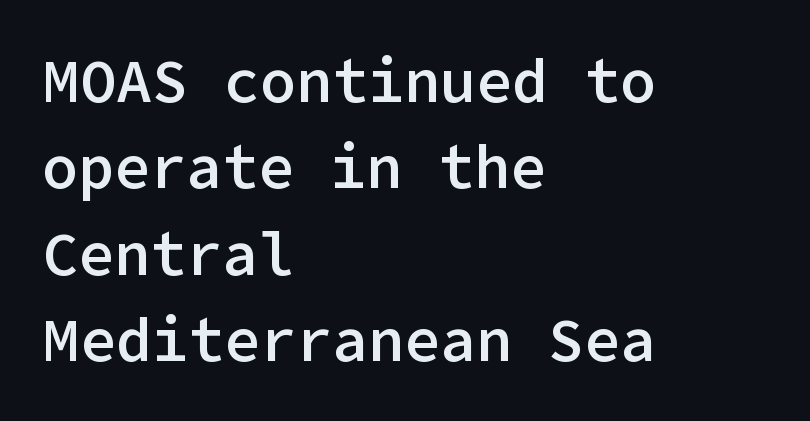
Each line starts at the same left margin while the right side varies. Check under the words: just untouched page. The glyphs in this specimen are sans serif. Is there any slant? The stems are plumb. This is the in-between weight designers call semibold or demi. This block has exactly the height ordinary leading produces.
